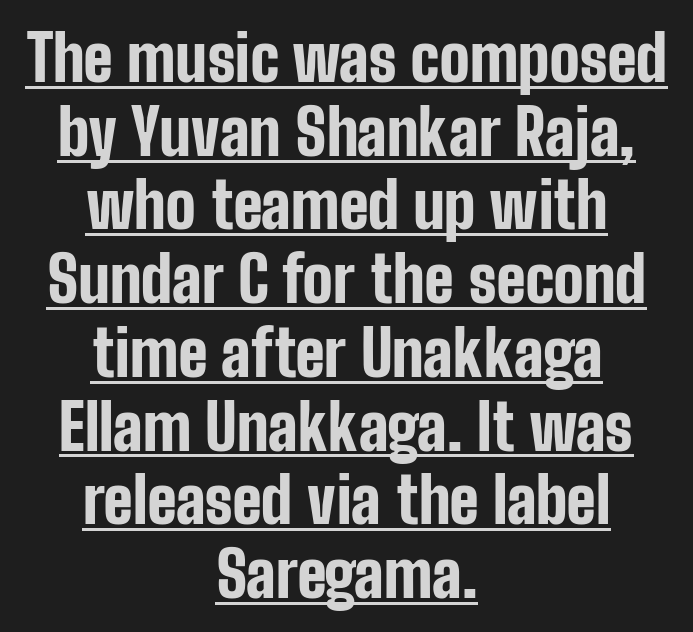
These lines are rendered in a variable-pitch font. Compared with undecorated copy, this sample adds a rule below the words. Look at the bottom of the vertical strokes: they stop flat, with no serifs. Italic? Not at all — the glyphs are vertical. Does the weight exceed regular? Yes, all the way to bold.
